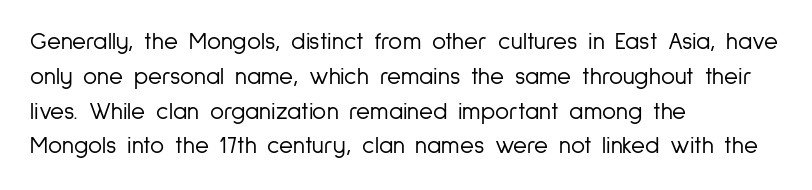
The image shows 24 px text type, upright; set left-aligned, normal line spacing (1.45x), normal letter spacing, not underlined.
